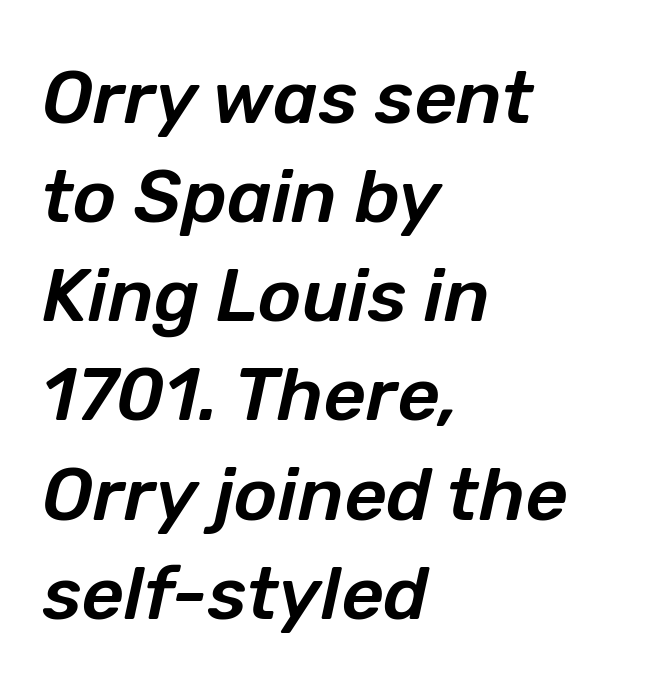
The image shows 74 px text type, italic (leaning right); set left-aligned, normal line spacing (1.34x), normal letter spacing, not underlined; low stroke contrast and a medium x-height.
